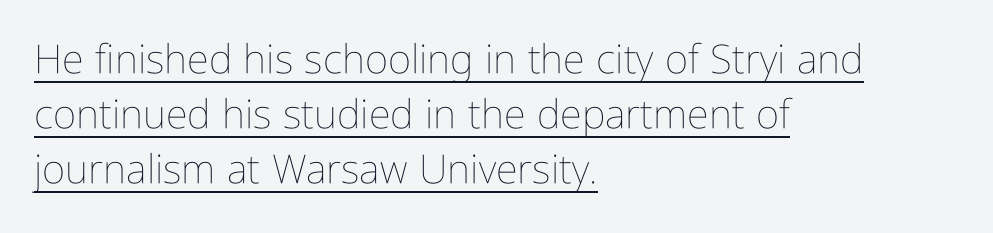
Q: Is the text bold? A: No.
Q: Is the text italic (slanted)? A: No, it is upright.
Q: Is the text underlined? A: Yes.
Q: How is the paragraph aligned? A: Left-aligned.
Q: Is the spacing between letters normal or unusually wide? A: Normal.
Q: Is the spacing between lines tight, normal or loose? A: Normal.
Q: Width (condensed, normal, or wide)? A: Condensed.
Q: Stroke contrast? A: Low.
Q: x-height? A: Medium.
Q: Monospaced? A: No.
